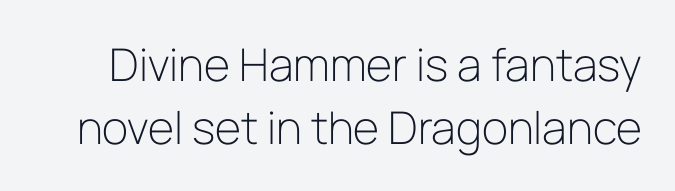
Regular leading. Note: no serifs on the glyphs. You can tell it's not italic because the verticals are truly vertical. On a weight scale, this lands at 450 or below.
